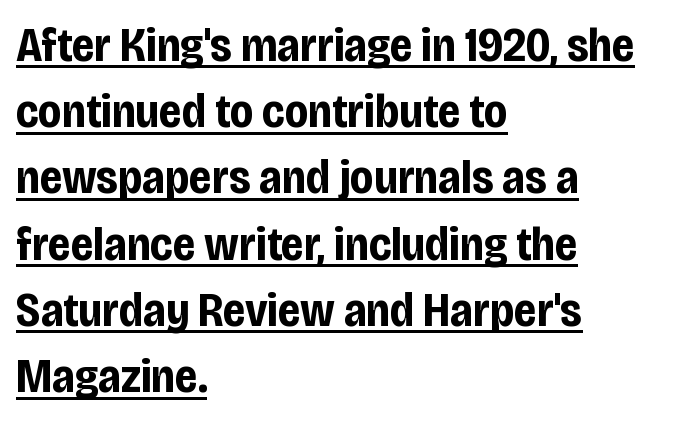
Does extra space separate the letters? No, they use regular spacing. These characters rest on top of a visible drawn line. Line beginnings align vertically; line endings do not. In terms of leading, this rendering sits right in the middle.
